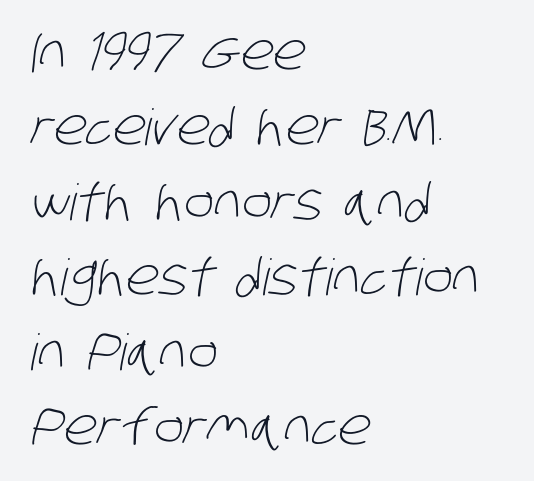
Q: Is the text bold? A: No.
Q: Is the typeface a serif or a sans-serif typeface? A: Sans-serif.
Q: Is the text underlined? A: No.
Q: How is the paragraph aligned? A: Left-aligned.
Q: Is the spacing between letters normal or unusually wide? A: Normal.
Q: Is the spacing between lines tight, normal or loose? A: Normal.
Q: Width (condensed, normal, or wide)? A: Condensed.
Q: Stroke contrast? A: Low.
Q: x-height? A: Large.
Q: Monospaced? A: No.
